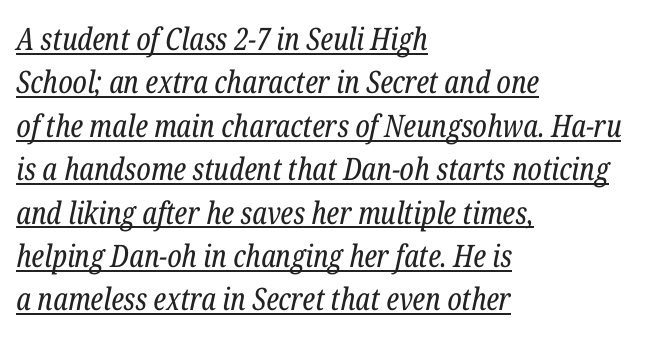
{"serif": "yes", "italic": "yes", "lean": "right", "slant_degrees": 12, "bold": "no", "weight": "regular", "width": "condensed", "stroke_contrast": "low", "x_height": "medium", "monospaced": "no", "underline": "yes", "align": "left", "line_spacing": "normal", "line_spacing_ratio": 1.4, "letter_spacing": "normal", "letter_spacing_em": 0.0, "glyph_px": 31}
